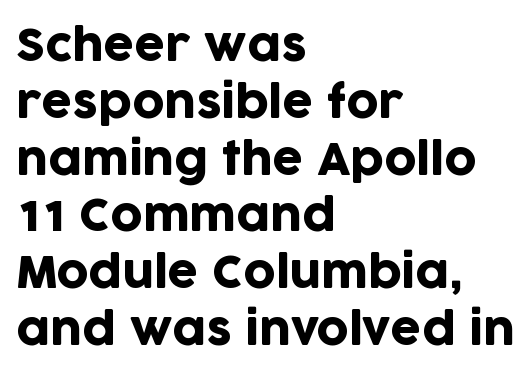
Nope, not italic — everything's standing straight. Letterform terminals end flat and unadorned throughout the passage. If you drew a ruler down the left edge, every line would touch it. Nobody drew a line under any word here. Honestly, the letter spacing is just normal — you wouldn't notice it.
